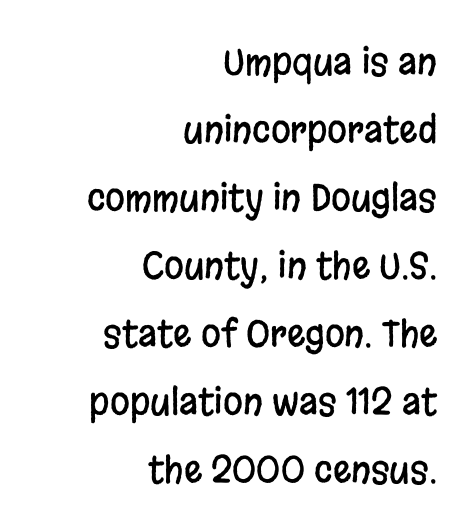
{"serif": "no", "italic": "no", "width": "condensed", "stroke_contrast": "low", "x_height": "large", "monospaced": "no", "underline": "no", "align": "right", "line_spacing_ratio": 1.89, "letter_spacing": "normal", "letter_spacing_em": 0.0, "glyph_px": 36}
